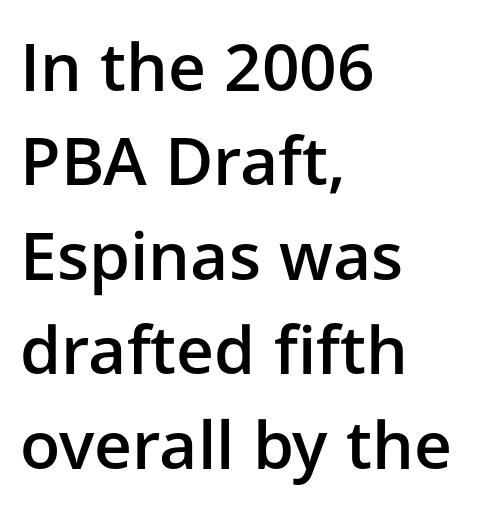
Q: Is the text bold? A: Semi-bold.
Q: Is the text italic (slanted)? A: No, it is upright.
Q: Is the typeface a serif or a sans-serif typeface? A: Sans-serif.
Q: Is the text underlined? A: No.
Q: How is the paragraph aligned? A: Left-aligned.
Q: Is the spacing between letters normal or unusually wide? A: Normal.
Q: Is the spacing between lines tight, normal or loose? A: Normal.
Q: Width (condensed, normal, or wide)? A: Normal.
Q: Stroke contrast? A: Low.
Q: x-height? A: Medium.
Q: Monospaced? A: No.
